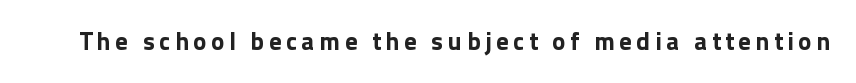
{"italic": "no", "bold": "yes", "underline": "no", "glyph_px": 25}
